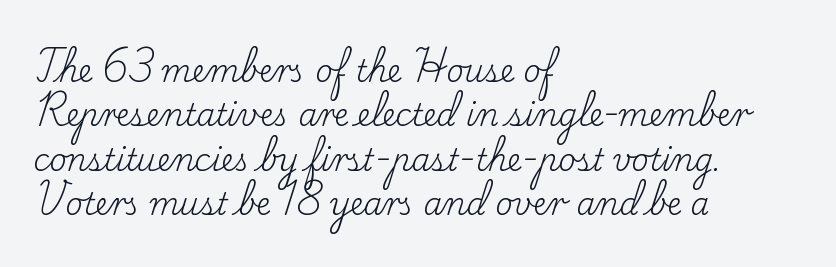
Q: Is the text bold? A: No.
Q: Is the text italic (slanted)? A: Yes.
Q: Is the typeface a serif or a sans-serif typeface? A: Serif.
Q: Is the text underlined? A: No.
Q: How is the paragraph aligned? A: Left-aligned.
Q: Is the spacing between letters normal or unusually wide? A: Normal.
Q: Is the spacing between lines tight, normal or loose? A: Normal.
Q: Width (condensed, normal, or wide)? A: Normal.
Q: Stroke contrast? A: Low.
Q: x-height? A: Small.
Q: Monospaced? A: No.
